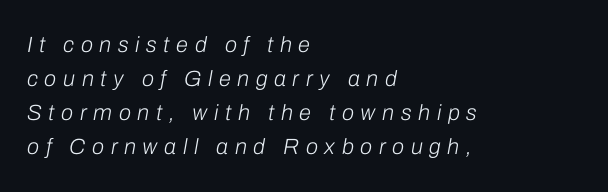
{"italic": "yes", "lean": "right", "slant_degrees": 10, "bold": "no", "underline": "no", "align": "left", "line_spacing": "normal", "line_spacing_ratio": 1.55, "letter_spacing": "wide", "letter_spacing_em": 0.3, "glyph_px": 22}
